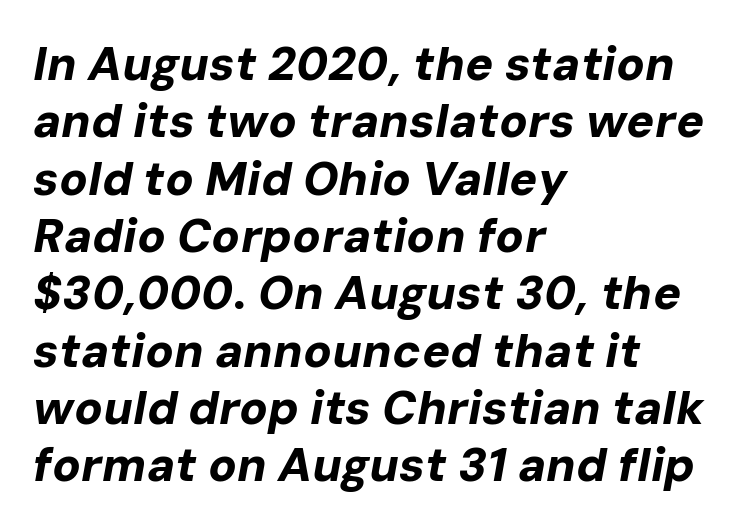
The image shows 47 px bold type, italic (leaning right); set left-aligned, line spacing 1.22x, normal letter spacing, not underlined; low stroke contrast and a medium x-height.
